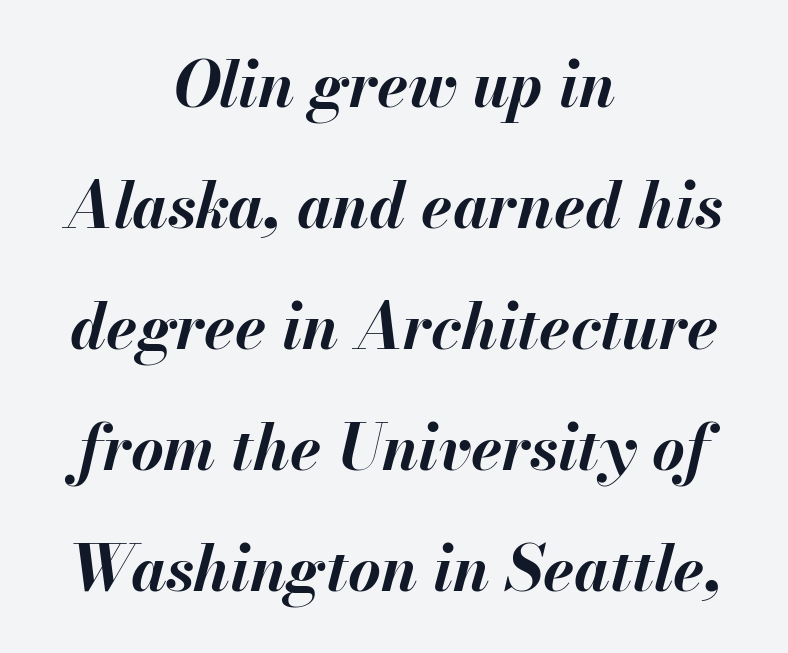
Q: Is the text bold? A: Yes.
Q: Is the text italic (slanted)? A: Yes, it leans right by about 13 degrees.
Q: Is the text underlined? A: No.
Q: How is the paragraph aligned? A: Centered.
Q: Is the spacing between letters normal or unusually wide? A: Normal.
Q: Is the spacing between lines tight, normal or loose? A: Loose.
Q: Width (condensed, normal, or wide)? A: Normal.
Q: Stroke contrast? A: Medium.
Q: x-height? A: Small.
Q: Monospaced? A: No.
